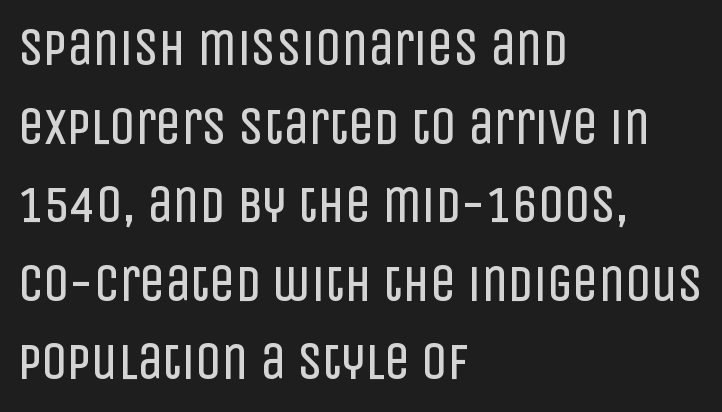
The strokes carry an ordinary text weight at most. Letterform terminals end flat and unadorned throughout the passage. Students, observe: this is what conventionally led text looks like. Letters rest on an invisible, unmarked baseline. Layout note: lines flush left. The letters advance in unequal steps, a hallmark of proportional type.
